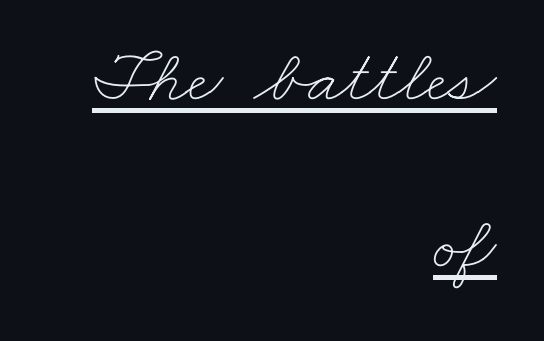
Stem width sits at or under what a default text font uses. Honestly, the rows look like they've been pulled way apart. Words appear dense and cohesive because spacing is normal. In CSS terms this would be text-align: right. Students, observe the line beneath the letters — that is underlining. The face used here is proportionally spaced, like ordinary book or web type.
